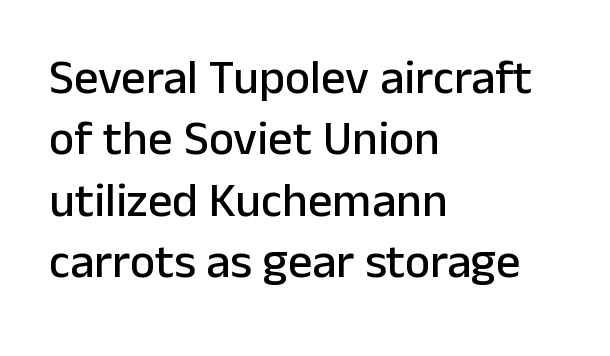
{"serif": "no", "italic": "no", "width": "normal", "stroke_contrast": "low", "x_height": "medium", "monospaced": "no", "underline": "no", "align": "left", "line_spacing": "normal", "line_spacing_ratio": 1.28, "letter_spacing": "normal", "letter_spacing_em": 0.0, "glyph_px": 48}
